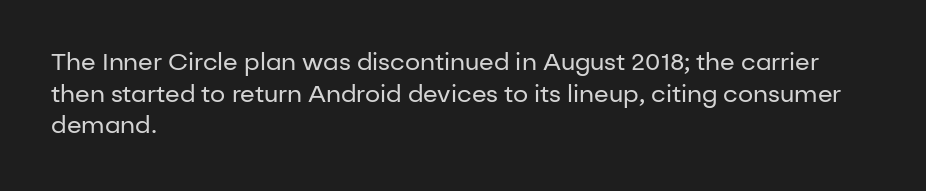
Q: Is the text bold? A: No.
Q: Is the text italic (slanted)? A: No, it is upright.
Q: Is the text underlined? A: No.
Q: How is the paragraph aligned? A: Left-aligned.
Q: Is the spacing between letters normal or unusually wide? A: Normal.
Q: Is the spacing between lines tight, normal or loose? A: Normal.
